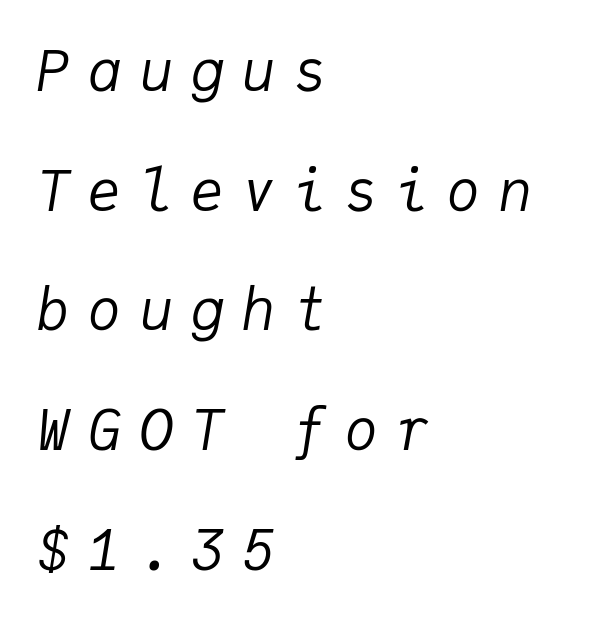
The space beneath each line is pristine and unruled. Looks like terminal output: every glyph gets an equal slot. Alignment: flush left. Summary of vertical rhythm: relaxed, with wide interline spacing. Each word looks stretched out because of the extra space between its letters. It's the slanting kind of type.
